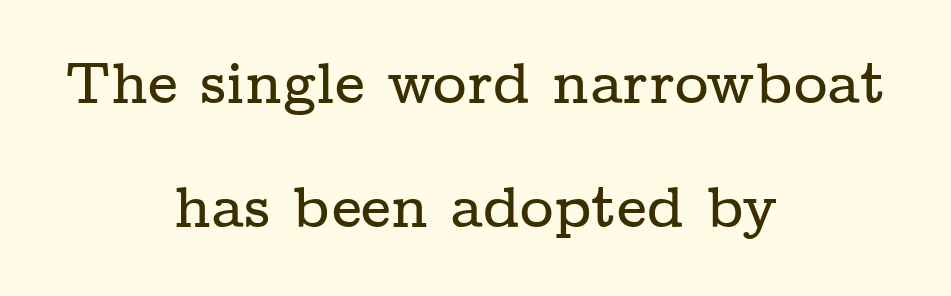
{"serif": "yes", "italic": "no", "width": "wide", "stroke_contrast": "low", "x_height": "medium", "monospaced": "no", "underline": "no", "align": "center", "line_spacing": "loose", "line_spacing_ratio": 2.14, "letter_spacing": "normal", "letter_spacing_em": 0.0, "glyph_px": 58}
